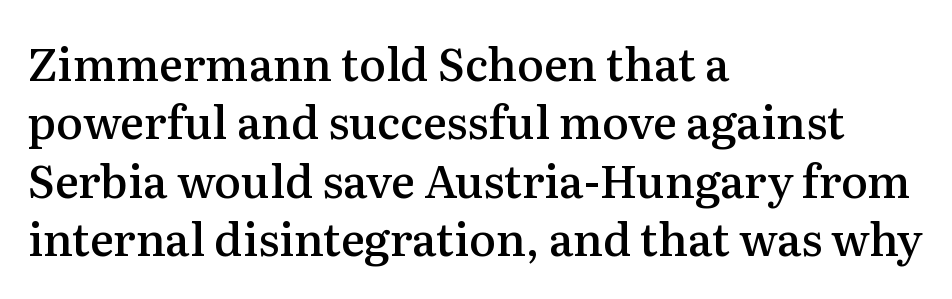
Caption: multi-line text, flush left, ragged right. Rule under the text: the space is simply empty. Look at the stroke-to-counter ratio: somewhat heavy, a semibold. Words appear dense and cohesive because spacing is normal. The letters advance in unequal steps, a hallmark of proportional type. Italic? Not at all — the glyphs are vertical.
